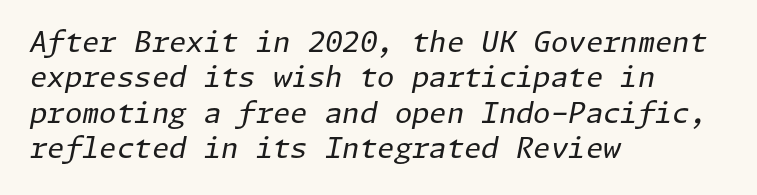
Q: Is the text bold? A: No.
Q: Is the text italic (slanted)? A: Yes, it leans right by about 11 degrees.
Q: Is the text underlined? A: No.
Q: How is the paragraph aligned? A: Left-aligned.
Q: Is the spacing between letters normal or unusually wide? A: Normal.
Q: Is the spacing between lines tight, normal or loose? A: Normal.
Q: Width (condensed, normal, or wide)? A: Normal.
Q: Stroke contrast? A: Low.
Q: x-height? A: Medium.
